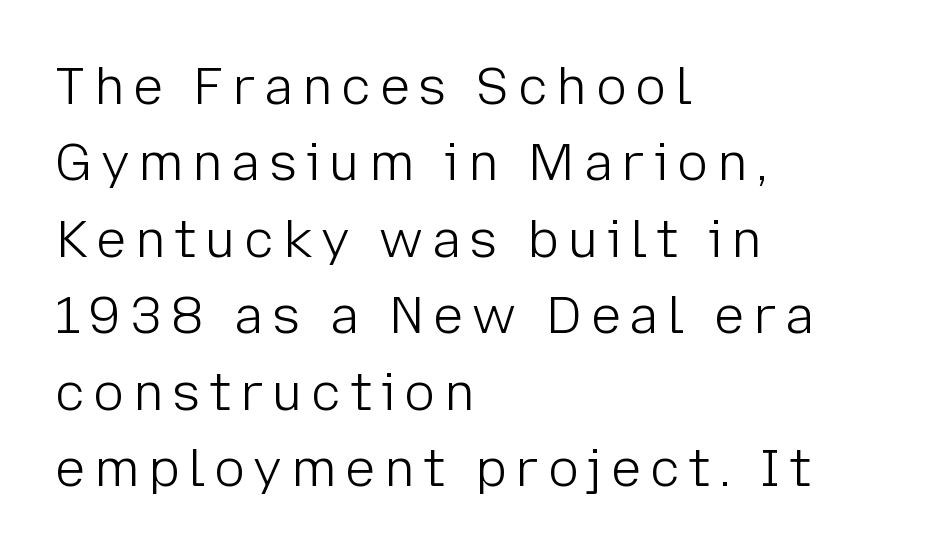
The image shows 51 px light sans-serif type, upright; set left-aligned, normal line spacing (1.5x), not underlined; low stroke contrast and a medium x-height.
